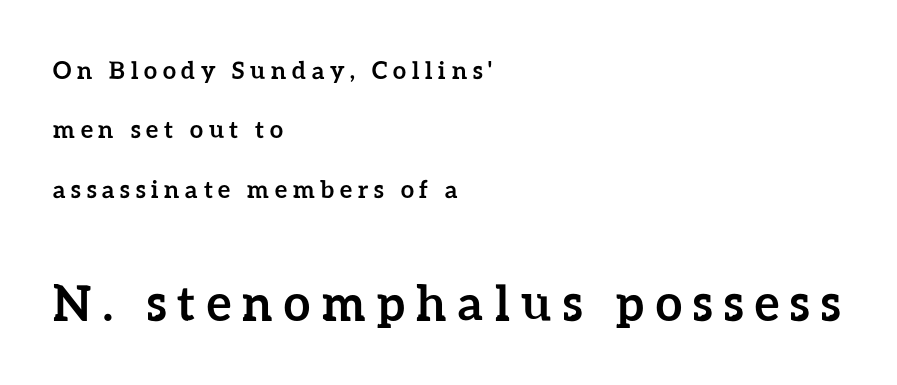
The image shows 48 px semibold type, upright; set left-aligned, loose line spacing (2.47x), unusually wide letter spacing (+0.24 em), not underlined; the second (bottom) block is 2.0x larger; low stroke contrast and a medium x-height.
